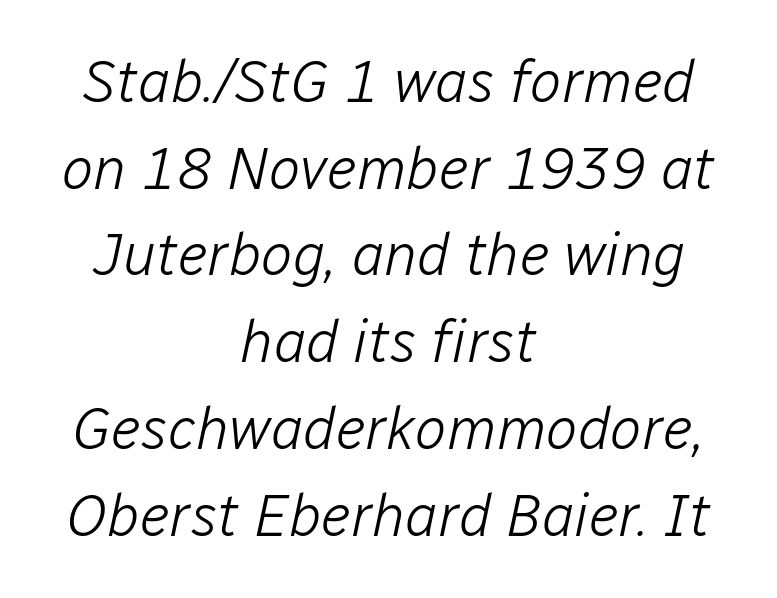
Q: Is the text bold? A: No.
Q: Is the text italic (slanted)? A: Yes, it leans right by about 12 degrees.
Q: Is the text underlined? A: No.
Q: How is the paragraph aligned? A: Centered.
Q: Is the spacing between letters normal or unusually wide? A: Normal.
Q: Is the spacing between lines tight, normal or loose? A: Normal.
Q: Width (condensed, normal, or wide)? A: Normal.
Q: Stroke contrast? A: Low.
Q: x-height? A: Medium.
Q: Monospaced? A: No.
